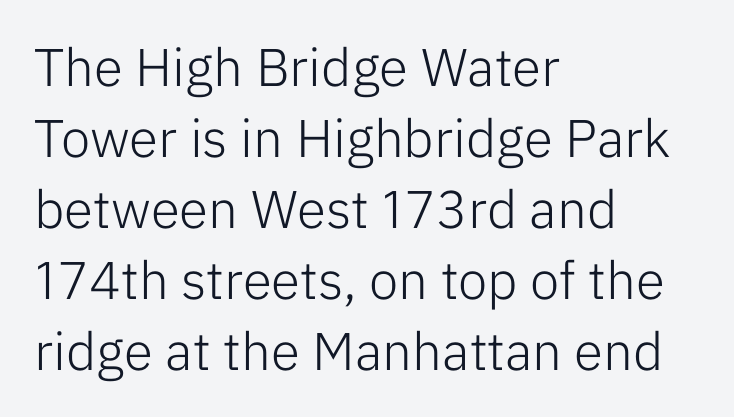
{"serif": "no", "italic": "no", "bold": "no", "weight": "light", "width": "normal", "stroke_contrast": "low", "x_height": "medium", "monospaced": "no", "underline": "no", "align": "left", "line_spacing": "normal", "line_spacing_ratio": 1.34, "letter_spacing": "normal", "letter_spacing_em": 0.0, "glyph_px": 53}
